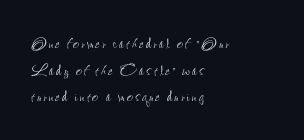
Q: Is the text bold? A: No.
Q: Is the text italic (slanted)? A: Yes.
Q: Is the text underlined? A: No.
Q: How is the paragraph aligned? A: Left-aligned.
Q: Is the spacing between lines tight, normal or loose? A: Normal.
